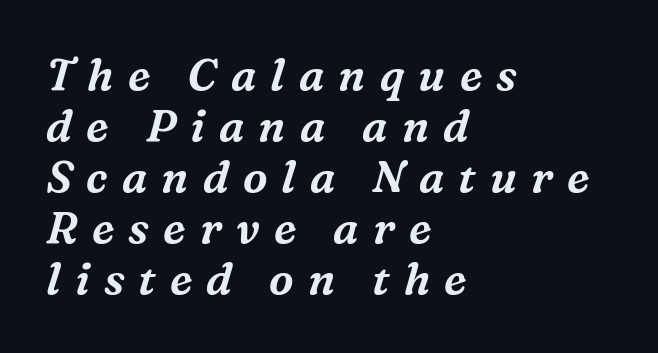
Q: Is the text italic (slanted)? A: Yes, it leans right by about 16 degrees.
Q: Is the typeface a serif or a sans-serif typeface? A: Serif.
Q: Is the text underlined? A: No.
Q: How is the paragraph aligned? A: Left-aligned.
Q: Is the spacing between letters normal or unusually wide? A: Unusually wide.
Q: Width (condensed, normal, or wide)? A: Normal.
Q: Stroke contrast? A: Medium.
Q: x-height? A: Medium.
Q: Monospaced? A: No.
